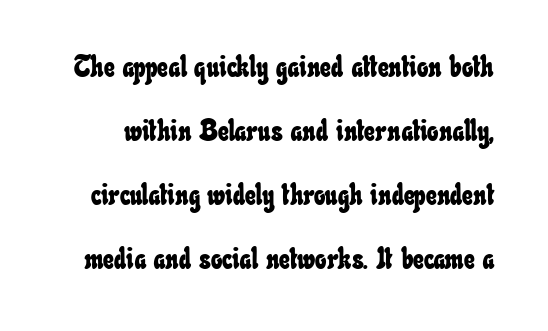
{"width": "condensed", "stroke_contrast": "low", "x_height": "small", "monospaced": "no", "underline": "no", "line_spacing": "loose", "line_spacing_ratio": 2.13, "letter_spacing": "normal", "letter_spacing_em": 0.0, "glyph_px": 30}
